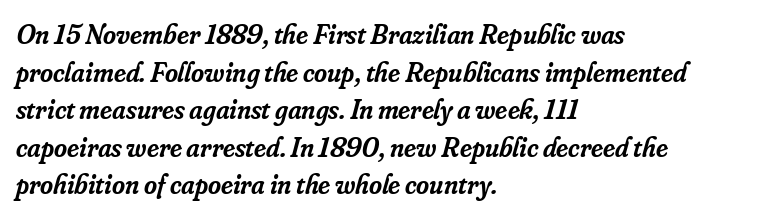
Think of a printed novel: that variable character pitch is what you see here. The gaps between neighbouring characters are ordinary and unremarkable. The ragged edge is on the right, which tells us the setting is flush left. Would a proofreader flag this as italicized? Yes. Rule under the text: the space is simply empty. How heavy is the stroke? Medium-heavy — a semibold, shy of bold.
